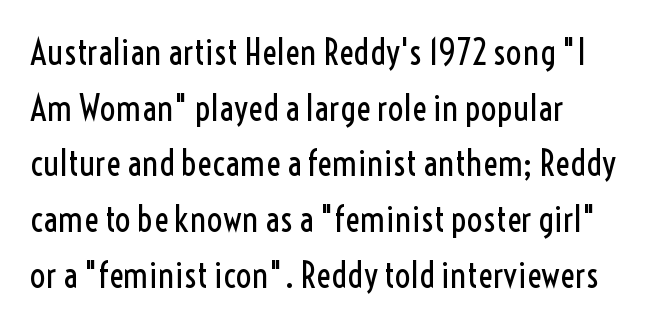
{"serif": "no", "italic": "no", "bold": "no", "weight": "regular", "width": "condensed", "x_height": "medium", "monospaced": "no", "underline": "no", "align": "left", "line_spacing": "normal", "line_spacing_ratio": 1.59, "letter_spacing": "normal", "letter_spacing_em": 0.0, "glyph_px": 35}
